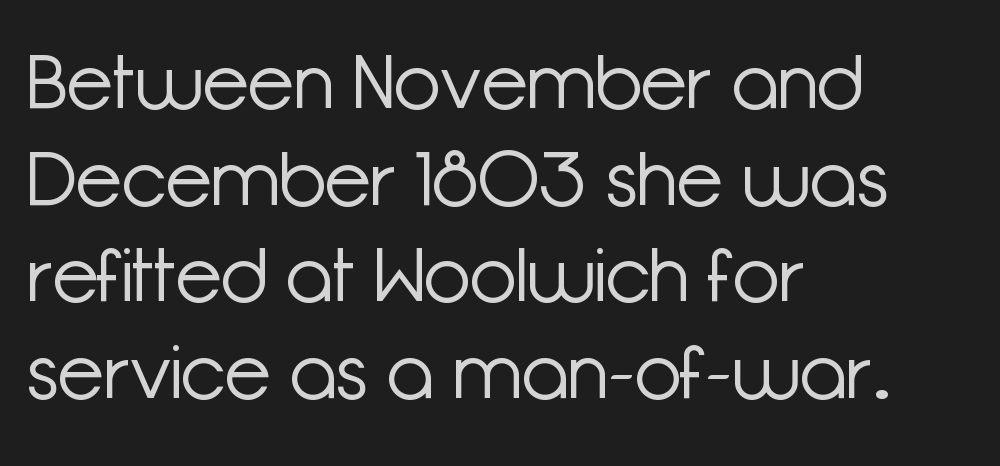
This rendering leaves character spacing at its baseline value. Characters remain perfectly vertical along every line. In terms of letterform style, serifs are entirely absent. No chunkiness to these letters — they're not bold. Reading down the block, your eye returns to a fixed left position each line. Descender tails drop into unmarked territory.
